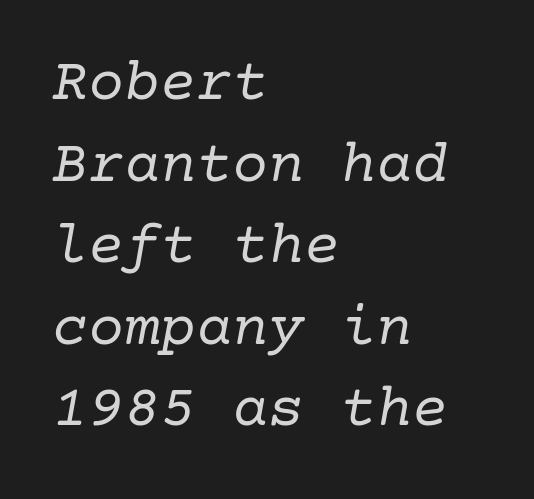
Q: Is the text bold? A: No.
Q: Is the text italic (slanted)? A: Yes, it leans right by about 10 degrees.
Q: Is the typeface a serif or a sans-serif typeface? A: Serif.
Q: Is the text underlined? A: No.
Q: How is the paragraph aligned? A: Left-aligned.
Q: Is the spacing between letters normal or unusually wide? A: Normal.
Q: Is the spacing between lines tight, normal or loose? A: Normal.
Q: Width (condensed, normal, or wide)? A: Normal.
Q: Stroke contrast? A: Low.
Q: x-height? A: Medium.
